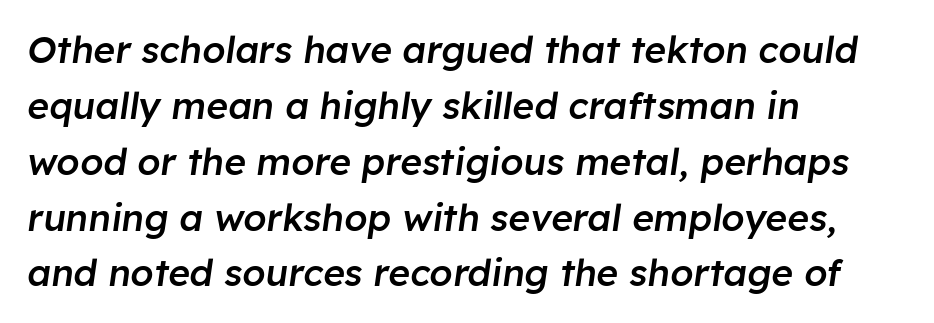
{"italic": "yes", "lean": "right", "slant_degrees": 8, "bold": "semi", "weight": "semibold", "width": "normal", "stroke_contrast": "low", "x_height": "medium", "monospaced": "no", "underline": "no", "align": "left", "line_spacing": "normal", "line_spacing_ratio": 1.51, "letter_spacing": "normal", "letter_spacing_em": 0.0, "glyph_px": 37}
